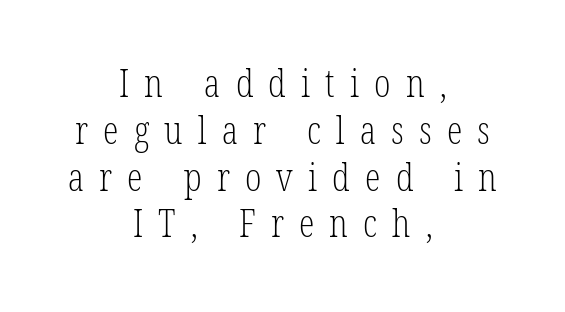
In terms of letterspacing, this is a distinctly airy, spread setting. Old-style or modern, the face here clearly has serifs. Is this a heavy cut? Hardly; it is regular or lighter. Every row of glyphs is offset so its center matches the block's center. Each letter keeps its own natural width here, so spacing adapts to shape.
